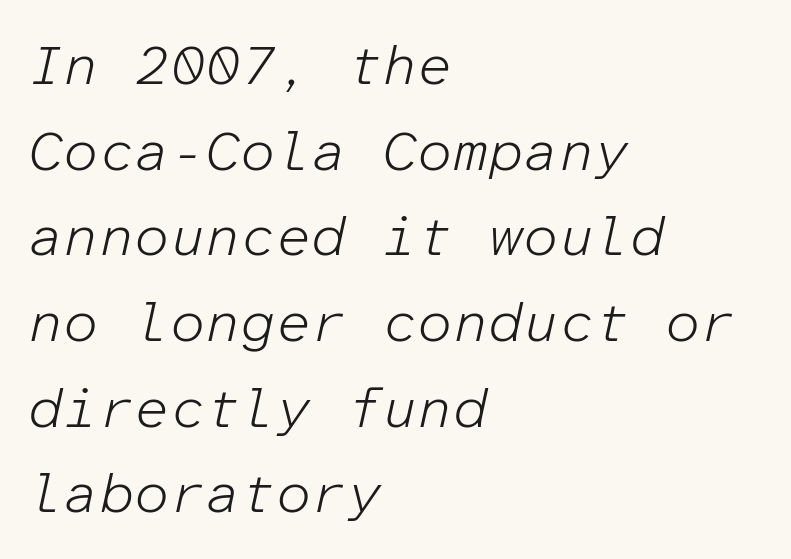
Q: Is the text bold? A: No.
Q: Is the text italic (slanted)? A: Yes, it leans right by about 12 degrees.
Q: Is the text underlined? A: No.
Q: How is the paragraph aligned? A: Left-aligned.
Q: Is the spacing between letters normal or unusually wide? A: Normal.
Q: Is the spacing between lines tight, normal or loose? A: Normal.
Q: Width (condensed, normal, or wide)? A: Normal.
Q: Stroke contrast? A: Low.
Q: x-height? A: Medium.
Q: Monospaced? A: Yes.
